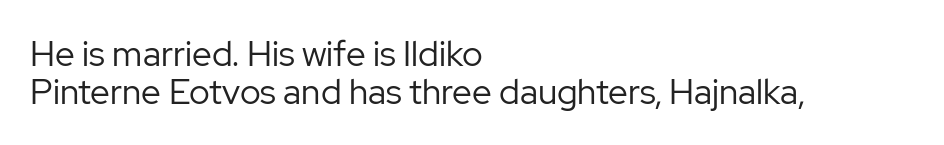
The image shows 35 px regular-weight sans-serif type, upright; set left-aligned, tight line spacing (1.08x), normal letter spacing, not underlined; low stroke contrast and a medium x-height.
